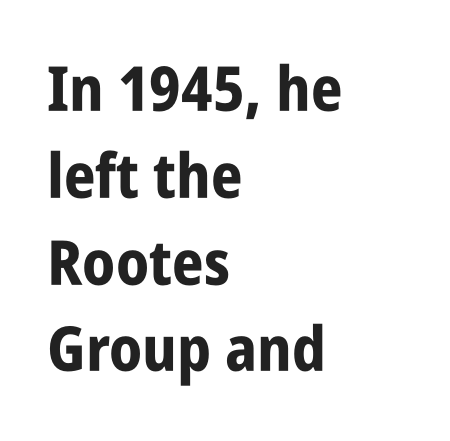
In terms of weight, the rendering is a true, heavy bold. Are there feet on the stems? There aren't — it's a sans. You could not count columns in this text — the font is proportionally spaced. The lettering stays uniformly vertical, giving the passage a roman look. Rule under the text: the space is simply empty.
